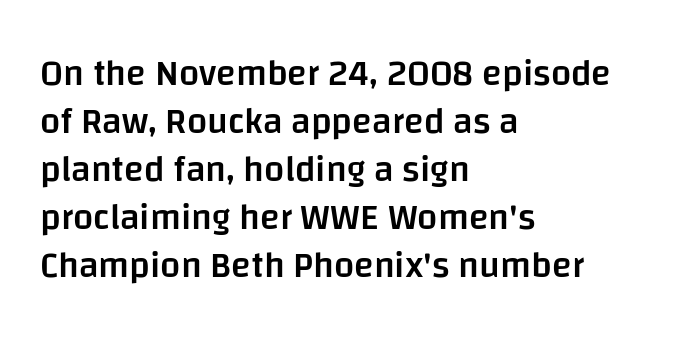
{"serif": "no", "italic": "no", "bold": "semi", "weight": "semibold", "width": "normal", "stroke_contrast": "low", "x_height": "large", "monospaced": "no", "underline": "no", "align": "left", "line_spacing": "normal", "line_spacing_ratio": 1.33, "letter_spacing": "normal", "letter_spacing_em": 0.0, "glyph_px": 36}
